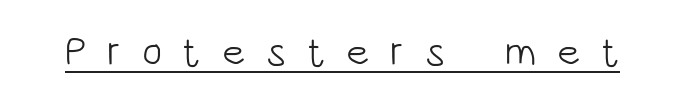
These lines have a slow, spaced-out rhythm from letter to letter. Unbolded letterforms with no extra heft. The lettering stays uniformly vertical, giving the passage a roman look. Do the characters align in a grid? No, the font is proportional. Classification — sans serif. Every word sits above its own underline.
